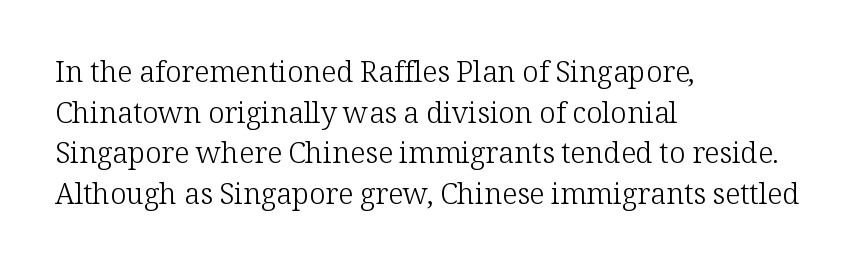
You could call the tracking neutral — neither tight nor loose. The rag falls on the right side of this text block. No word sits above an underline. Leading matches the norm, producing a regular column. Look at the bottom of the vertical strokes: they flare into serifs here. Each stroke keeps to a modest, everyday thickness or less.
